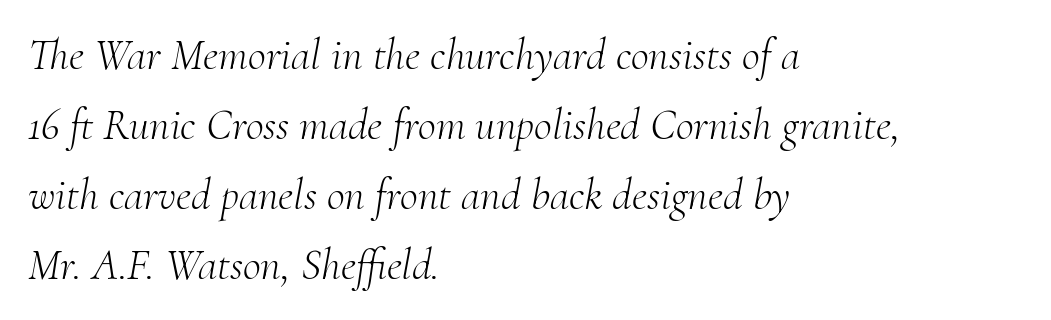
The face used here is proportionally spaced, like ordinary book or web type. The passage shown stacks its lines at a standard gap. The rendering shows small feet on the letterforms — a serif design. The foot of each line stays bare and open. The tracking reads as untouched default to a designer's eye.
